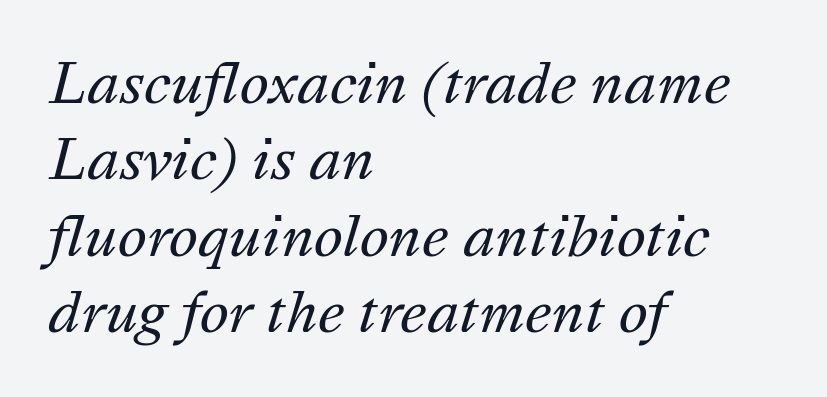
{"italic": "yes", "lean": "right", "slant_degrees": 16, "bold": "no", "weight": "regular", "width": "normal", "stroke_contrast": "medium", "x_height": "medium", "monospaced": "no", "underline": "no", "align": "left", "line_spacing": "normal", "line_spacing_ratio": 1.39, "letter_spacing": "normal", "letter_spacing_em": 0.0, "glyph_px": 55}
